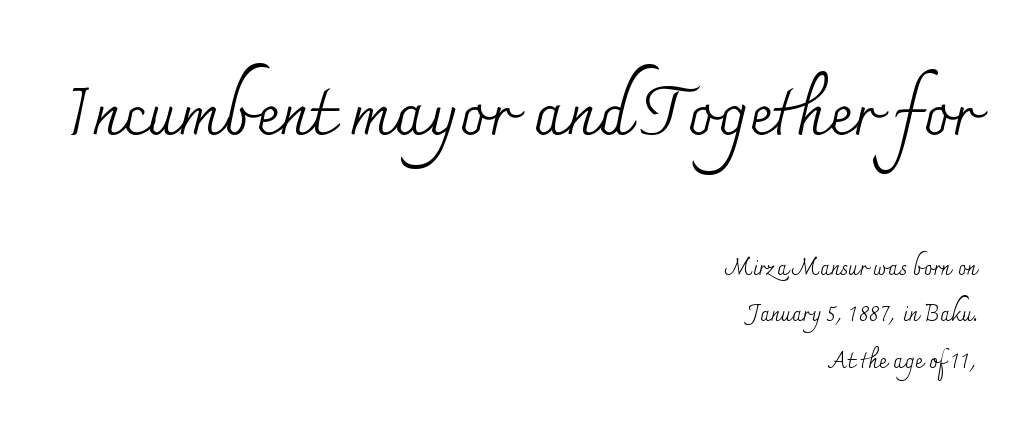
Q: Is the text bold? A: No.
Q: Is the text italic (slanted)? A: Yes.
Q: Is the typeface a serif or a sans-serif typeface? A: Serif.
Q: Is the text underlined? A: No.
Q: How is the paragraph aligned? A: Right-aligned.
Q: Is the spacing between letters normal or unusually wide? A: Normal.
Q: Is the spacing between lines tight, normal or loose? A: Loose.
Q: Which block of text is set in a larger size, the first (top) or the second (bottom)? A: The first (top) one.
Q: Width (condensed, normal, or wide)? A: Normal.
Q: Stroke contrast? A: Medium.
Q: x-height? A: Small.
Q: Monospaced? A: No.
